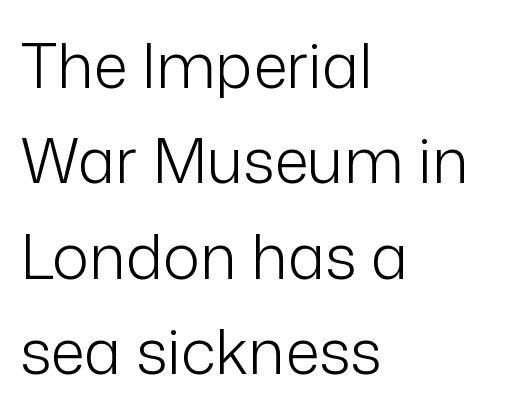
Q: Is the text bold? A: No.
Q: Is the text italic (slanted)? A: No, it is upright.
Q: Is the typeface a serif or a sans-serif typeface? A: Sans-serif.
Q: Is the text underlined? A: No.
Q: How is the paragraph aligned? A: Left-aligned.
Q: Is the spacing between letters normal or unusually wide? A: Normal.
Q: Is the spacing between lines tight, normal or loose? A: Normal.
Q: Width (condensed, normal, or wide)? A: Normal.
Q: Stroke contrast? A: Low.
Q: x-height? A: Medium.
Q: Monospaced? A: No.
